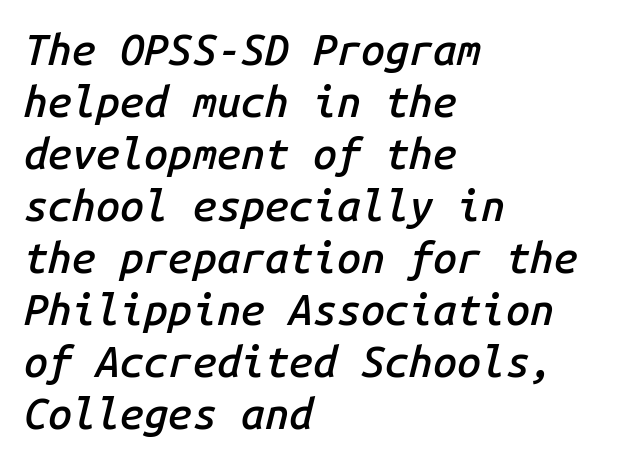
The rendering applies a slant to the glyphs. What stands out about the letter spacing? Nothing — it is the standard amount. Is this a fixed-width face? Yes — each glyph sits in an identical cell. Lines of text with bare space underneath.
